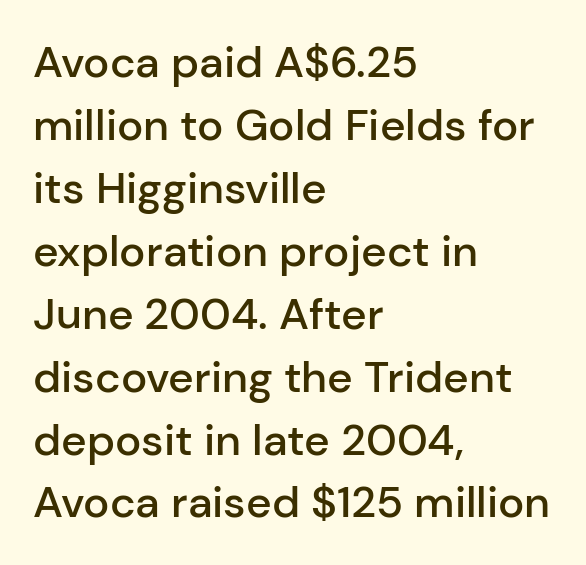
{"serif": "no", "italic": "no", "bold": "semi", "weight": "semibold", "width": "normal", "stroke_contrast": "low", "x_height": "medium", "monospaced": "no", "underline": "no", "align": "left", "line_spacing": "normal", "line_spacing_ratio": 1.43, "letter_spacing": "normal", "letter_spacing_em": 0.0, "glyph_px": 44}
